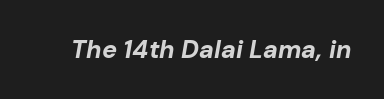
The image shows 25 px bold type, italic (leaning right); set normal letter spacing, not underlined.
